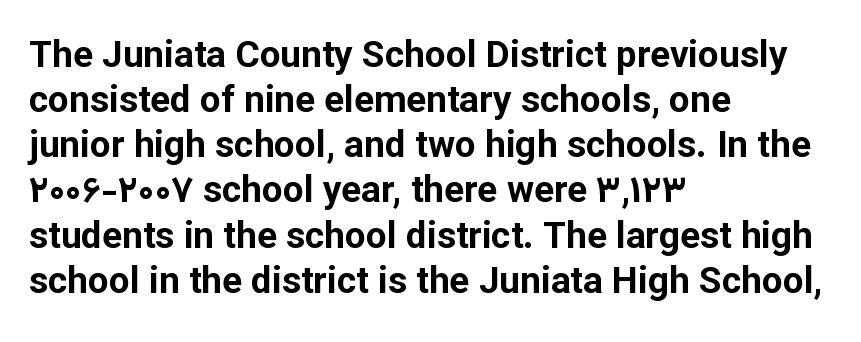
Q: Is the text bold? A: Yes.
Q: Is the text italic (slanted)? A: No, it is upright.
Q: Is the typeface a serif or a sans-serif typeface? A: Sans-serif.
Q: Is the text underlined? A: No.
Q: How is the paragraph aligned? A: Left-aligned.
Q: Is the spacing between letters normal or unusually wide? A: Normal.
Q: Width (condensed, normal, or wide)? A: Normal.
Q: Stroke contrast? A: Low.
Q: x-height? A: Medium.
Q: Monospaced? A: No.
